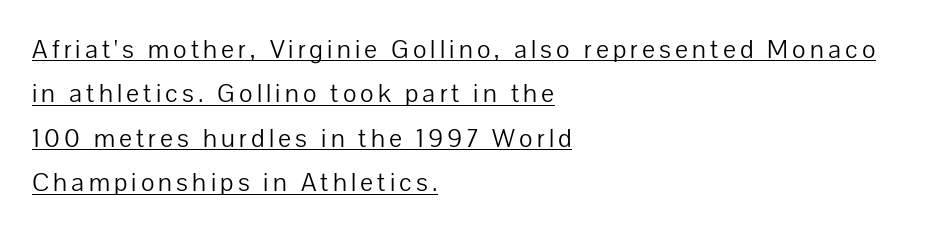
The image shows 26 px text type, upright; set left-aligned, line spacing 1.71x, underlined.
